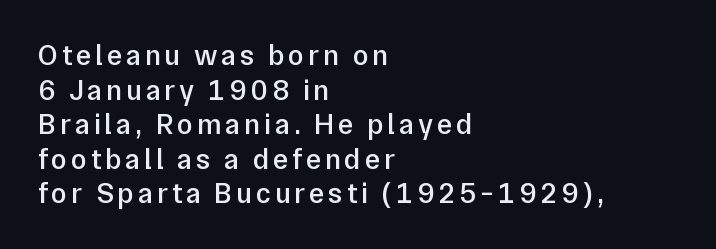
Q: Is the text bold? A: Semi-bold.
Q: Is the text italic (slanted)? A: No, it is upright.
Q: Is the typeface a serif or a sans-serif typeface? A: Sans-serif.
Q: Is the text underlined? A: No.
Q: How is the paragraph aligned? A: Left-aligned.
Q: Width (condensed, normal, or wide)? A: Normal.
Q: Stroke contrast? A: Low.
Q: x-height? A: Medium.
Q: Monospaced? A: No.
